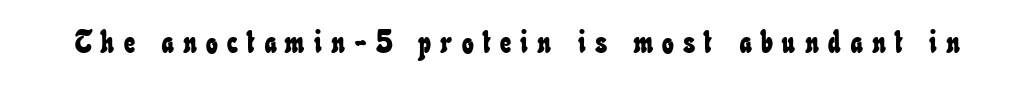
{"width": "condensed", "stroke_contrast": "low", "x_height": "small", "monospaced": "no", "underline": "no", "letter_spacing": "wide", "letter_spacing_em": 0.3, "glyph_px": 31}
